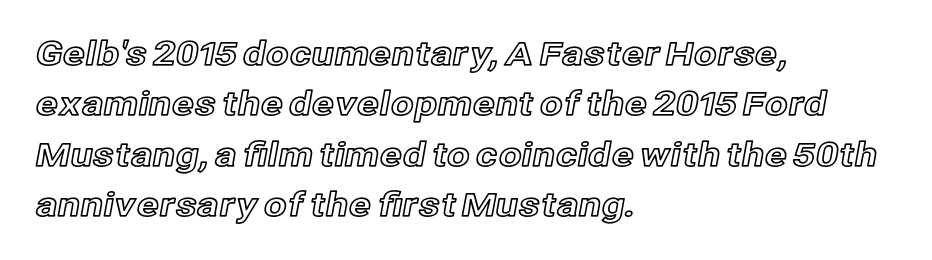
The image shows 33 px text type; set left-aligned, normal line spacing (1.53x), normal letter spacing, not underlined; a medium x-height.
